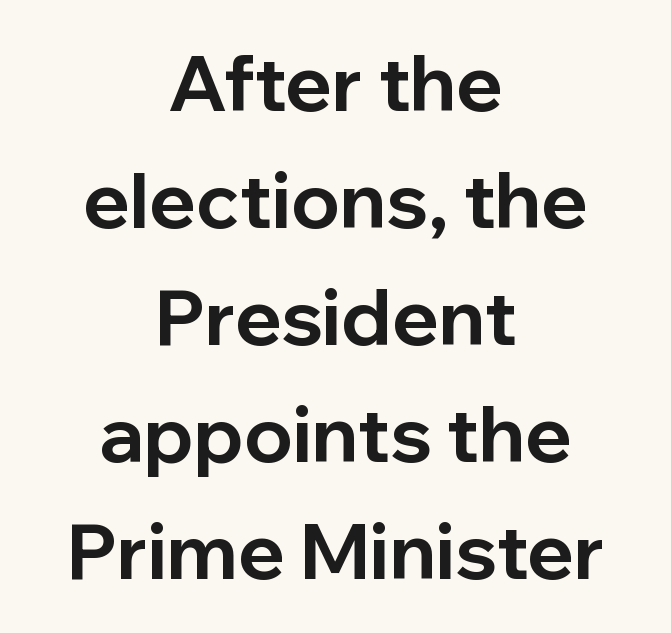
The image shows 77 px bold sans-serif type, upright; set centered, normal line spacing (1.52x), normal letter spacing, not underlined; low stroke contrast and a medium x-height.
